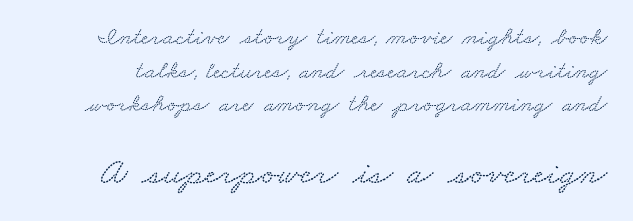
These lines are composed in type with serifs. This layout puts the modest block above and the oversized block below. Standard letterfit; no display-style spreading of the glyphs. Quick note: underline off. How would I describe the line gaps? Plain and ordinary.
